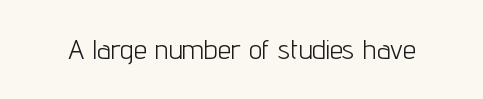
Has an underline been added? It has not. The type is set solid horizontally, with unmodified tracking. The characters are drawn with everyday or finer stroke widths. Every character sits straight up, as roman type does.
